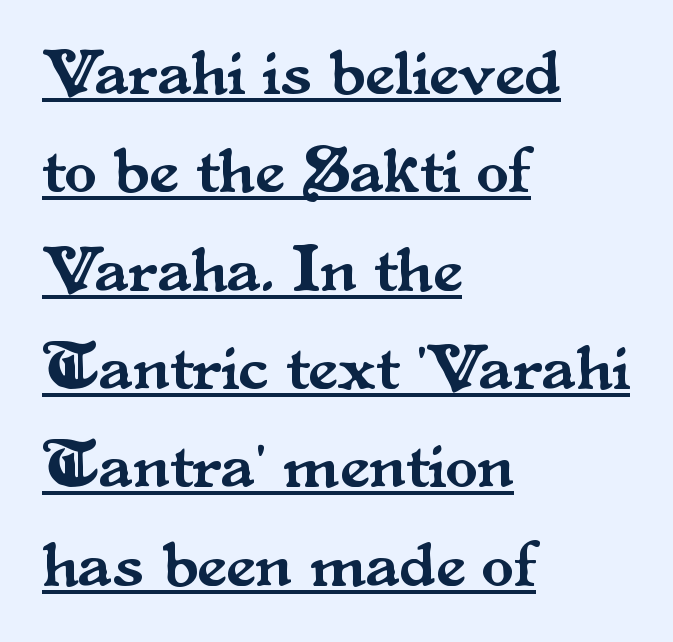
{"serif": "yes", "italic": "no", "width": "normal", "stroke_contrast": "medium", "x_height": "small", "monospaced": "no", "underline": "yes", "align": "left", "line_spacing": "normal", "line_spacing_ratio": 1.49, "letter_spacing": "normal", "letter_spacing_em": 0.0, "glyph_px": 66}
